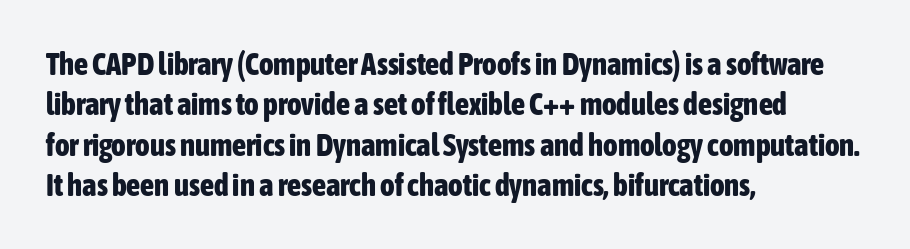
{"serif": "no", "italic": "no", "bold": "yes", "weight": "bold", "width": "condensed", "stroke_contrast": "low", "x_height": "medium", "monospaced": "no", "underline": "no", "align": "left", "line_spacing": "normal", "line_spacing_ratio": 1.3, "letter_spacing": "normal", "letter_spacing_em": 0.0, "glyph_px": 31}
